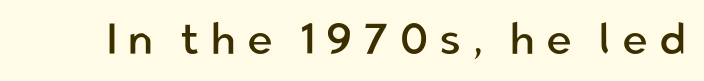
The image shows 44 px regular-weight sans-serif type, upright; set unusually wide letter spacing (+0.25 em), not underlined; low stroke contrast and a medium x-height.
